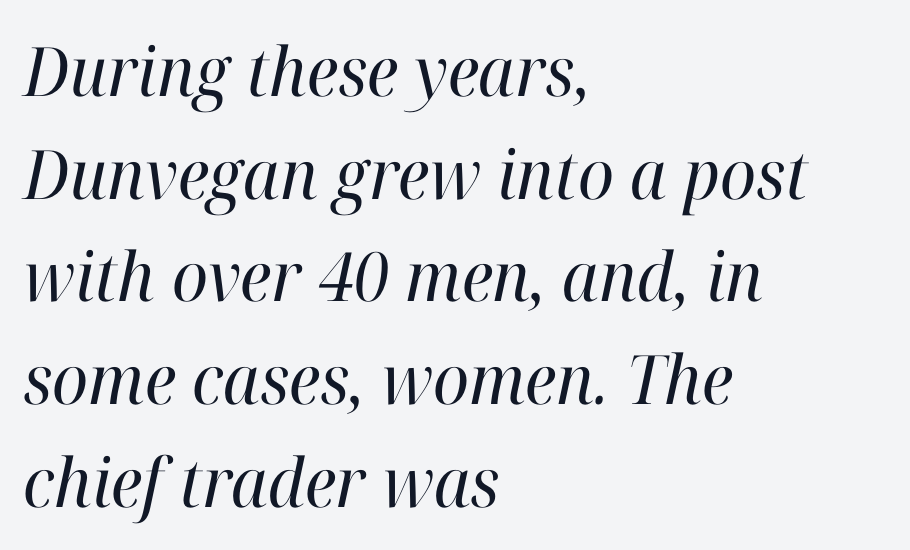
Q: Is the text bold? A: No.
Q: Is the text italic (slanted)? A: Yes, it leans right by about 12 degrees.
Q: Is the typeface a serif or a sans-serif typeface? A: Serif.
Q: Is the text underlined? A: No.
Q: How is the paragraph aligned? A: Left-aligned.
Q: Is the spacing between letters normal or unusually wide? A: Normal.
Q: Is the spacing between lines tight, normal or loose? A: Normal.
Q: Width (condensed, normal, or wide)? A: Normal.
Q: Stroke contrast? A: High.
Q: x-height? A: Medium.
Q: Monospaced? A: No.
